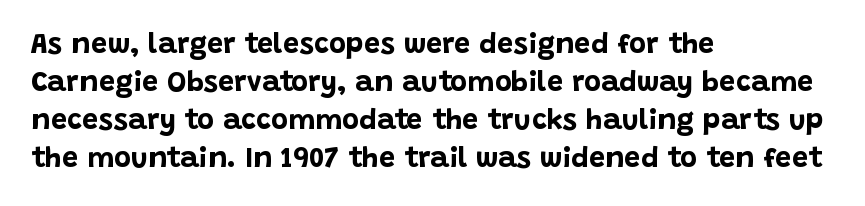
{"serif": "no", "italic": "no", "bold": "yes", "weight": "bold", "width": "normal", "stroke_contrast": "low", "x_height": "large", "monospaced": "no", "underline": "no", "align": "left", "line_spacing": "normal", "line_spacing_ratio": 1.31, "letter_spacing": "normal", "letter_spacing_em": 0.0, "glyph_px": 29}
